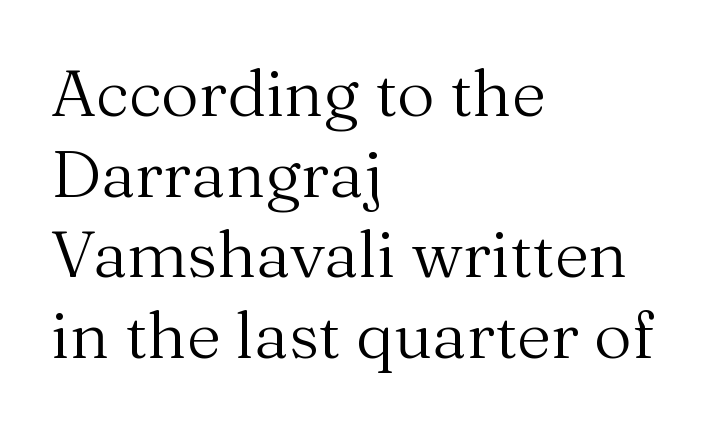
What stands out about the letter spacing? Nothing — it is the standard amount. Notice how the stems are strictly vertical — no italics here. Stem width sits at or under what a default text font uses. One-word summary of the alignment: left.
